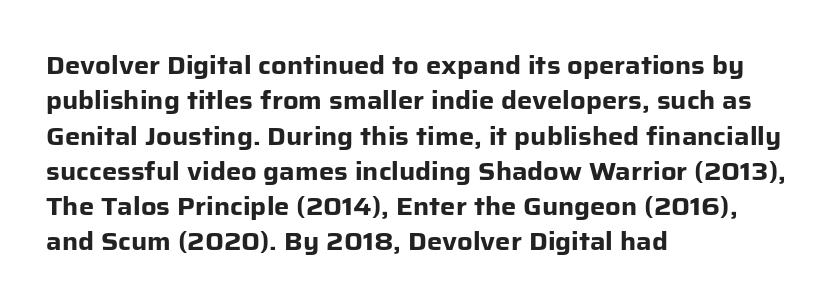
The baseline area is clear. Rendered with straight, roman letterforms. The face used here has the dense, thick strokes of a bold. One-word summary of the alignment: left.
